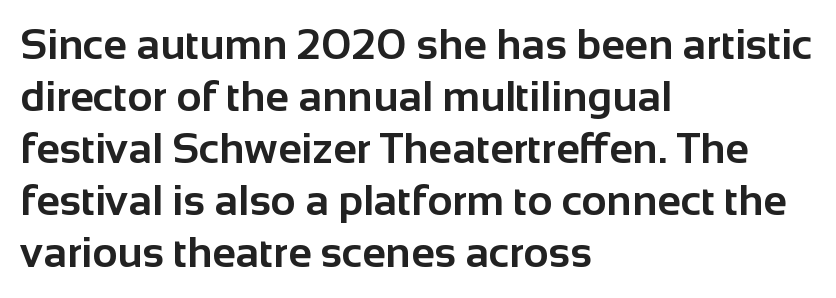
The image shows 43 px bold sans-serif type, upright; set left-aligned, line spacing 1.21x, normal letter spacing, not underlined; low stroke contrast and a medium x-height.
